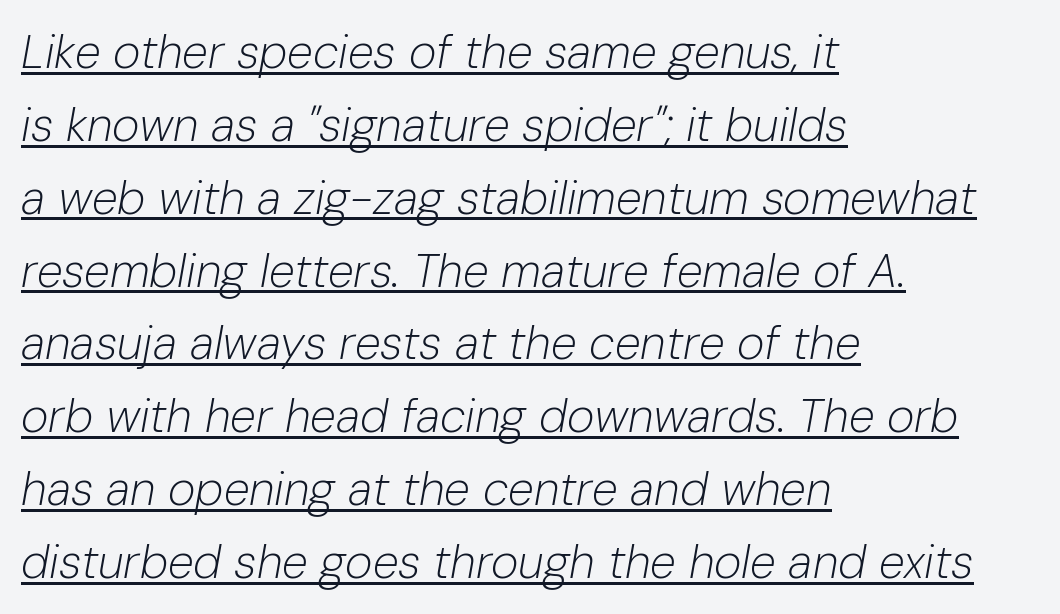
Q: Is the text bold? A: No.
Q: Is the text italic (slanted)? A: Yes, it leans right by about 10 degrees.
Q: Is the text underlined? A: Yes.
Q: How is the paragraph aligned? A: Left-aligned.
Q: Is the spacing between letters normal or unusually wide? A: Normal.
Q: Is the spacing between lines tight, normal or loose? A: Normal.
Q: Width (condensed, normal, or wide)? A: Normal.
Q: Stroke contrast? A: Low.
Q: x-height? A: Medium.
Q: Monospaced? A: No.
